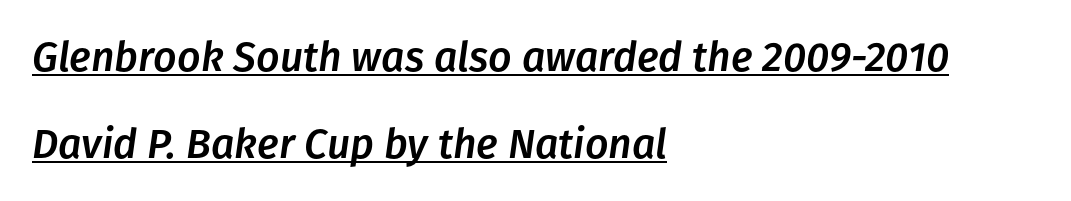
Does extra space separate the letters? No, they use regular spacing. The designer dialed line spacing up above the default. Is this a fixed-width face? No — the glyphs have proportional, varying widths. Honestly, the underline is the first thing you notice here. Rendered with sloped, italic letterforms.
